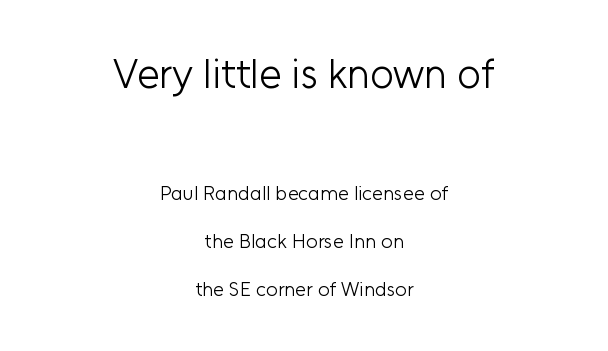
Q: Is the text bold? A: No.
Q: Is the text italic (slanted)? A: No, it is upright.
Q: Is the typeface a serif or a sans-serif typeface? A: Sans-serif.
Q: Is the text underlined? A: No.
Q: How is the paragraph aligned? A: Centered.
Q: Is the spacing between letters normal or unusually wide? A: Normal.
Q: Is the spacing between lines tight, normal or loose? A: Loose.
Q: Which block of text is set in a larger size, the first (top) or the second (bottom)? A: The first (top) one.
Q: Width (condensed, normal, or wide)? A: Normal.
Q: Stroke contrast? A: Low.
Q: x-height? A: Medium.
Q: Monospaced? A: No.
